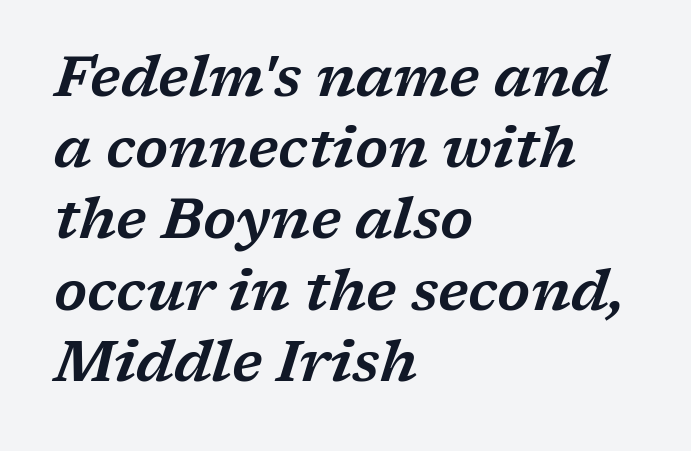
Underline: absent. Regular leading. Character widths vary here, with narrow letters taking less room than wide ones. The type family on display is of the serif kind. Words appear dense and cohesive because spacing is normal.
